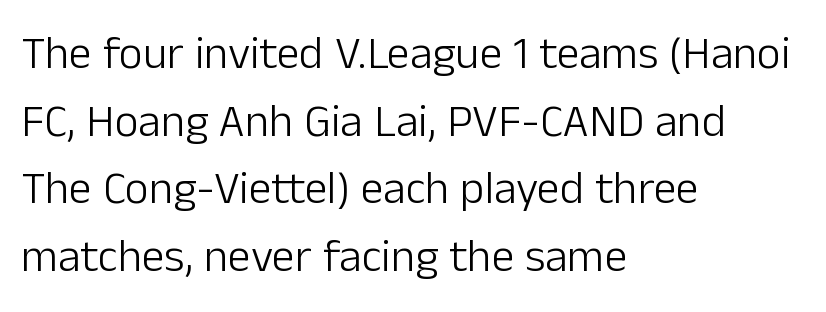
{"serif": "no", "italic": "no", "bold": "no", "weight": "light", "width": "normal", "stroke_contrast": "low", "x_height": "medium", "monospaced": "no", "underline": "no", "align": "left", "line_spacing": "normal", "line_spacing_ratio": 1.47, "letter_spacing": "normal", "letter_spacing_em": 0.0, "glyph_px": 46}
